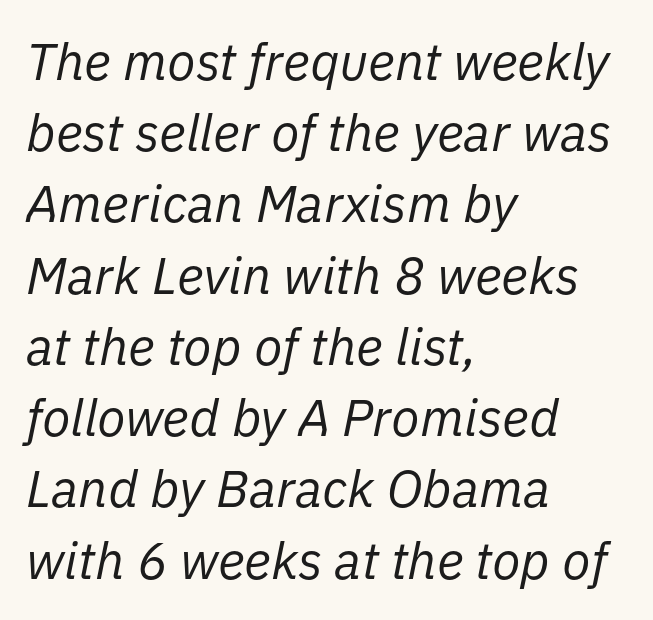
The image shows 52 px regular-weight type, italic (leaning right); set left-aligned, normal line spacing (1.37x), normal letter spacing, not underlined; low stroke contrast and a medium x-height.
